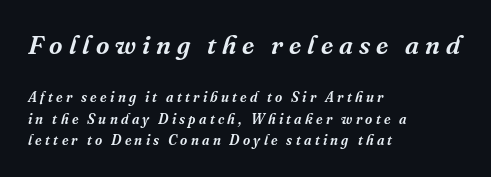
{"italic": "yes", "lean": "right", "slant_degrees": 16, "underline": "no", "align": "left", "line_spacing": "normal", "line_spacing_ratio": 1.52, "letter_spacing": "wide", "letter_spacing_em": 0.23, "larger_block": "first", "size_ratio": 1.86, "glyph_px": 26}
